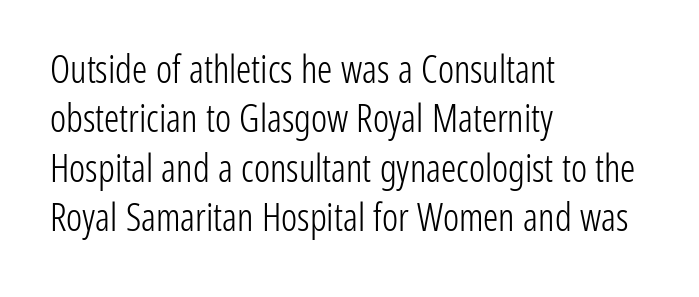
A sans-serif font was chosen for this passage. The vertical gap from one line to the next is medium. Looks like regular typesetting: each glyph gets only the width it needs. Counters stay open thanks to moderate or lighter strokes. Unmarked baselines from the first word to the last. The letters sit at their default tracking, neither squeezed nor spread.
